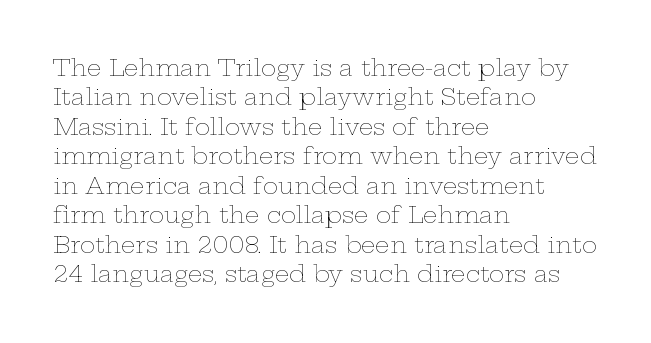
Q: Is the text bold? A: No.
Q: Is the text italic (slanted)? A: No, it is upright.
Q: Is the text underlined? A: No.
Q: How is the paragraph aligned? A: Left-aligned.
Q: Is the spacing between letters normal or unusually wide? A: Normal.
Q: Is the spacing between lines tight, normal or loose? A: Normal.
